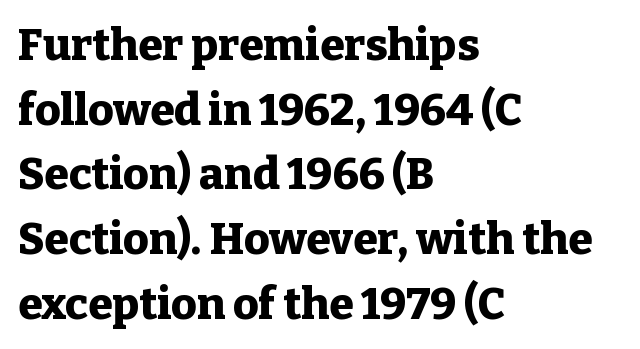
{"serif": "yes", "italic": "no", "bold": "yes", "weight": "heavy", "width": "normal", "stroke_contrast": "low", "x_height": "medium", "monospaced": "no", "underline": "no", "align": "left", "line_spacing": "normal", "line_spacing_ratio": 1.47, "letter_spacing": "normal", "letter_spacing_em": 0.0, "glyph_px": 44}
